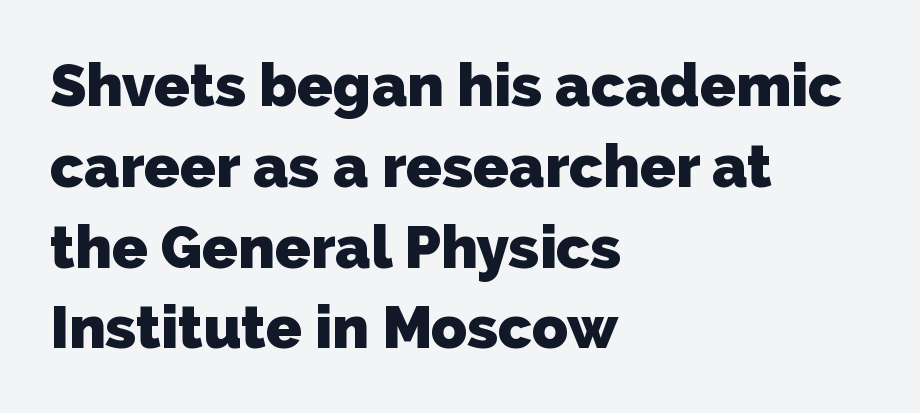
The image shows 59 px heavy sans-serif type; set left-aligned, normal line spacing (1.37x), normal letter spacing, not underlined; low stroke contrast and a medium x-height.
